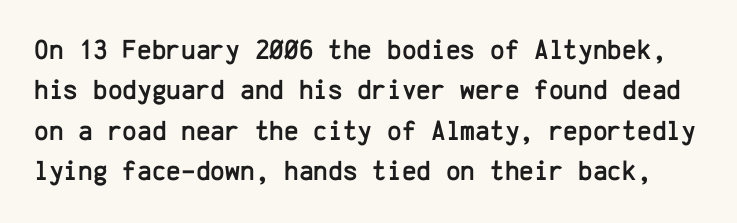
The words here are not underlined. This sample has the even, mechanical cadence of fixed-width lettering. Serif or sans? Sans — the stroke terminals are bare. How are the letters spaced? Ordinarily, with no added tracking. Leading: standard. The type sits square on the baseline with zero lean.
